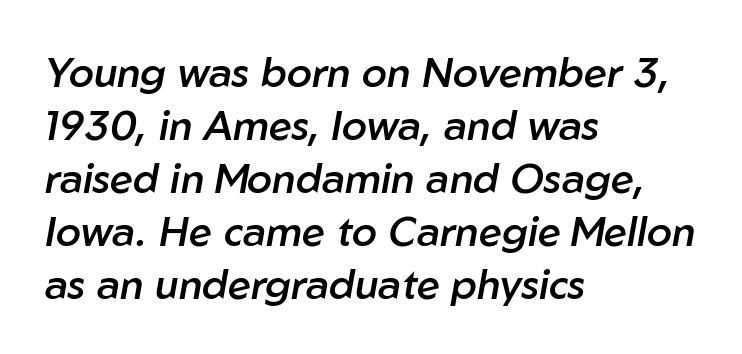
The image shows 41 px semibold type, italic (leaning right); set left-aligned, normal line spacing (1.29x), normal letter spacing, not underlined; low stroke contrast and a medium x-height.
